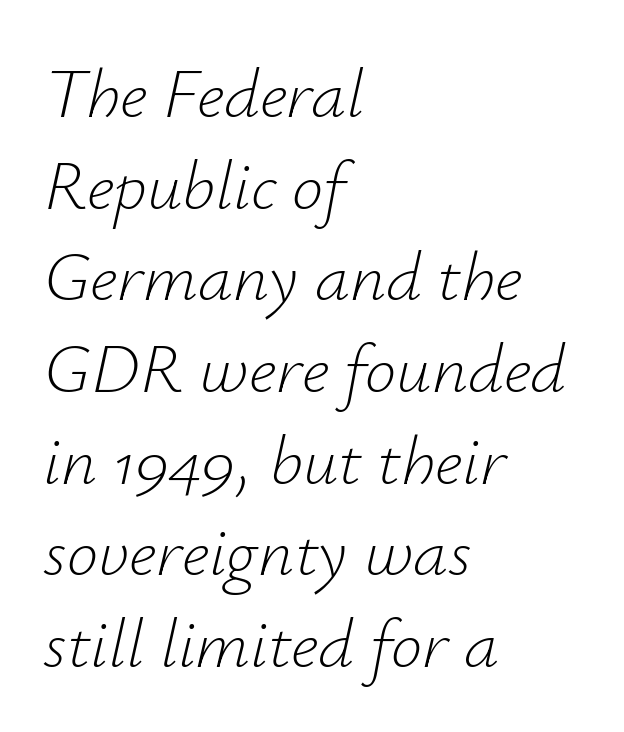
The image shows 70 px light type, italic (leaning right); set left-aligned, normal line spacing (1.31x), normal letter spacing, not underlined; low stroke contrast and a small x-height.
